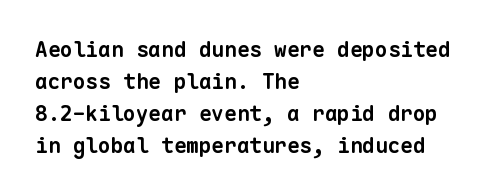
{"bold": "yes", "underline": "no", "align": "left", "line_spacing": "normal", "line_spacing_ratio": 1.52, "letter_spacing": "normal", "letter_spacing_em": 0.0, "glyph_px": 21}
